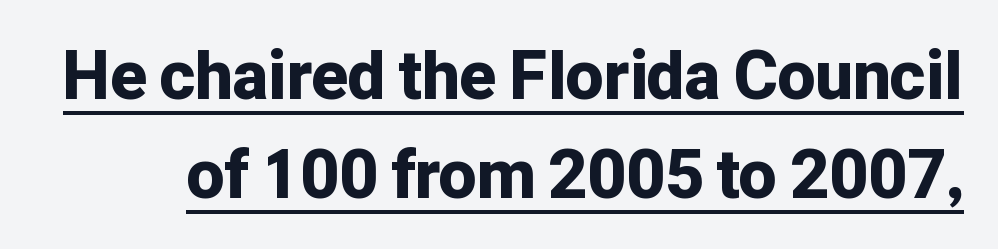
Q: Is the text bold? A: Yes.
Q: Is the text italic (slanted)? A: No, it is upright.
Q: Is the typeface a serif or a sans-serif typeface? A: Sans-serif.
Q: Is the text underlined? A: Yes.
Q: Is the spacing between letters normal or unusually wide? A: Normal.
Q: Is the spacing between lines tight, normal or loose? A: Normal.
Q: Width (condensed, normal, or wide)? A: Normal.
Q: Stroke contrast? A: Low.
Q: x-height? A: Medium.
Q: Monospaced? A: No.
